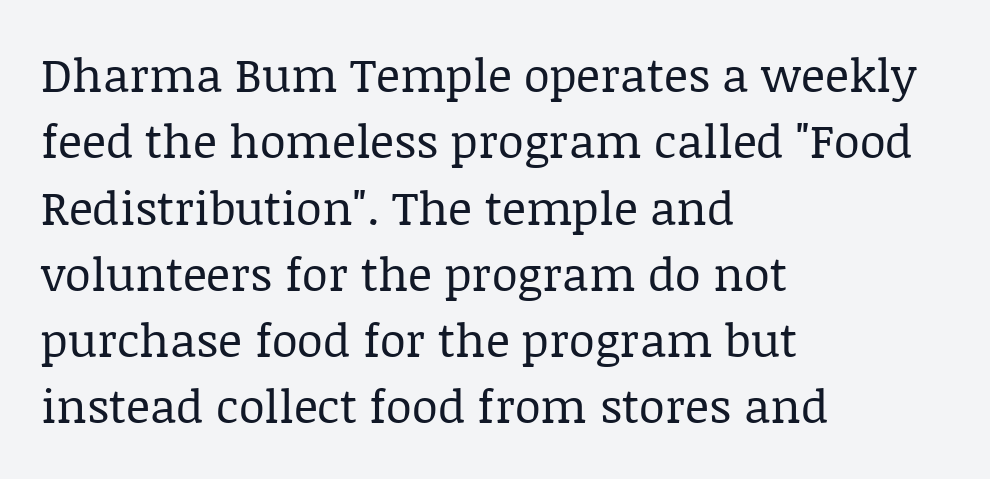
The image shows 47 px regular-weight serif type, upright; set left-aligned, normal line spacing (1.41x), normal letter spacing, not underlined; low stroke contrast and a large x-height.
